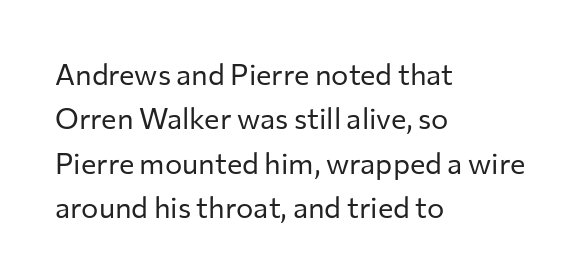
Q: Is the text bold? A: No.
Q: Is the text italic (slanted)? A: No, it is upright.
Q: Is the typeface a serif or a sans-serif typeface? A: Sans-serif.
Q: Is the text underlined? A: No.
Q: How is the paragraph aligned? A: Left-aligned.
Q: Is the spacing between letters normal or unusually wide? A: Normal.
Q: Is the spacing between lines tight, normal or loose? A: Normal.
Q: Width (condensed, normal, or wide)? A: Normal.
Q: Stroke contrast? A: Low.
Q: x-height? A: Medium.
Q: Monospaced? A: No.
